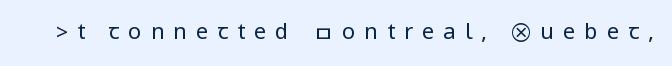
The image shows 22 px text type, upright; set unusually wide letter spacing (+0.41 em), not underlined.
